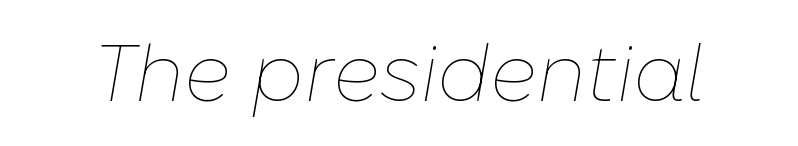
{"italic": "yes", "lean": "right", "slant_degrees": 10, "bold": "no", "weight": "thin", "width": "normal", "stroke_contrast": "low", "x_height": "medium", "monospaced": "no", "underline": "no", "letter_spacing": "normal", "letter_spacing_em": 0.0, "glyph_px": 79}
